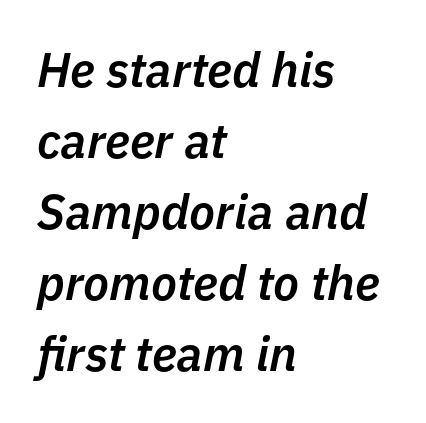
{"italic": "yes", "lean": "right", "slant_degrees": 11, "bold": "semi", "weight": "semibold", "width": "normal", "stroke_contrast": "low", "x_height": "medium", "monospaced": "no", "underline": "no", "align": "left", "line_spacing": "normal", "line_spacing_ratio": 1.48, "letter_spacing": "normal", "letter_spacing_em": 0.0, "glyph_px": 48}
